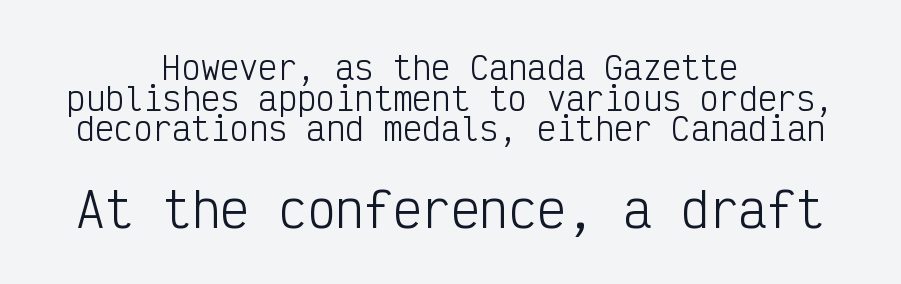
The image shows 48 px light, condensed sans-serif type, upright, monospaced; set centered, tight line spacing (0.96x), normal letter spacing, not underlined; the second (bottom) block is 1.5x larger; low stroke contrast and a medium x-height.
